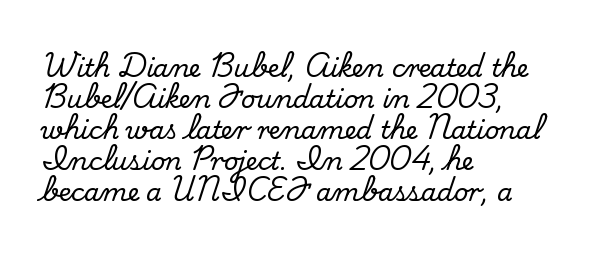
Clear beneath every line of the passage. Is the block centered? No — it sits flush against the left margin. Observe the ordinary spacing: letters are neighbours, not strangers.
